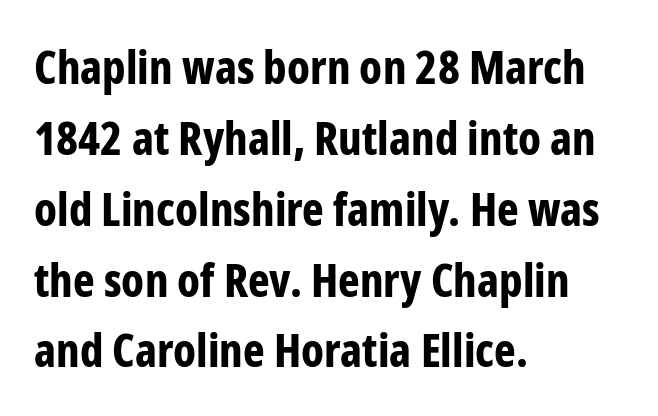
Its strokes are broad and dark, the hallmark of bold type. Quick note: not italic, upright. In terms of leading, this rendering sits right in the middle. A classic flush-left, rag-right setting is used for this passage. Observe the ordinary spacing: letters are neighbours, not strangers. The passage shown is typed in a proportional face where columns would drift.
